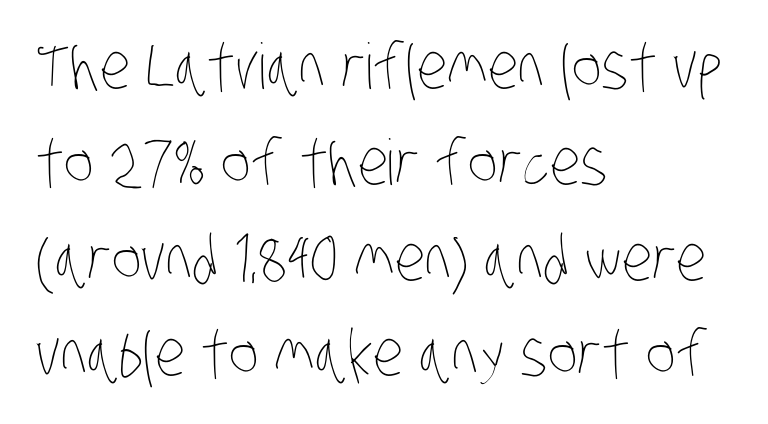
Stroke thickness stays within the range of a standard reading face or lighter. The passage shown stacks its lines at a standard gap. Do the characters align in a grid? No, the font is proportional. The strip under each line holds only bare page. The typesetter chose a ragged-right arrangement here. Short note: letters normally spaced.
